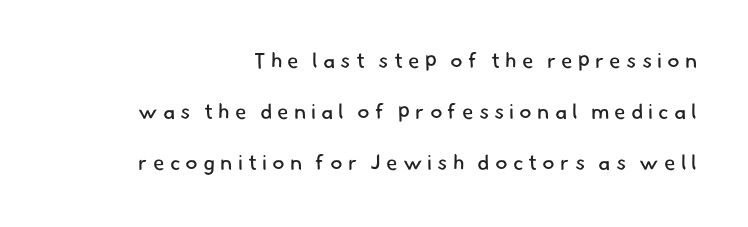
Q: Is the text bold? A: No.
Q: Is the text underlined? A: No.
Q: How is the paragraph aligned? A: Right-aligned.
Q: Is the spacing between letters normal or unusually wide? A: Unusually wide.
Q: Is the spacing between lines tight, normal or loose? A: Loose.
